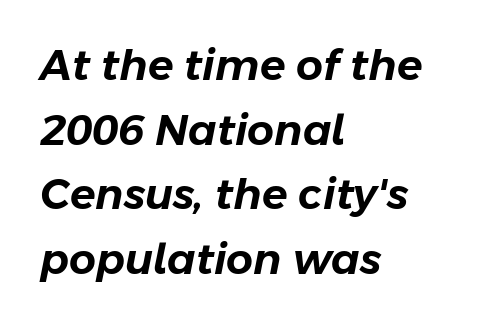
Nobody drew a line under any word here. Caption: multi-line text, flush left, ragged right. A typesetter would call this proportional, since set widths differ per character. If you drew a line through each stem, it would be angled. This sample uses plain, unmodified letter spacing. The passage shown stacks its lines at a standard gap.
